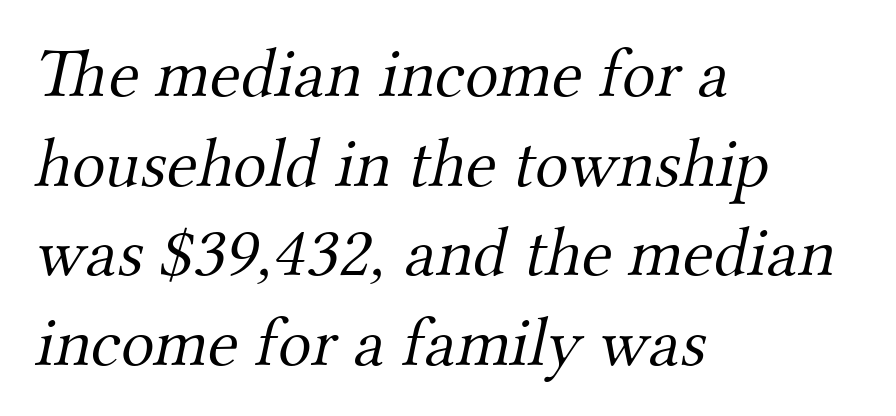
Compared with typical paragraphs, the rows here are spaced about the same. Underlining? Definitely not there. Is the letter spacing exaggerated? No — it looks like the ordinary default. Classification — serif. Proportional: the letters do not fall into vertical columns. The characters are drawn with everyday or finer stroke widths.
